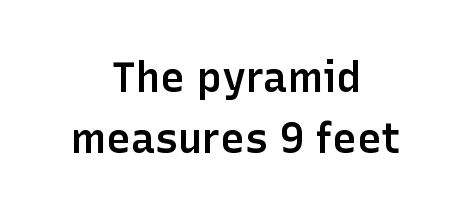
Q: Is the text bold? A: Semi-bold.
Q: Is the text italic (slanted)? A: No, it is upright.
Q: Is the typeface a serif or a sans-serif typeface? A: Sans-serif.
Q: Is the text underlined? A: No.
Q: How is the paragraph aligned? A: Centered.
Q: Is the spacing between letters normal or unusually wide? A: Normal.
Q: Is the spacing between lines tight, normal or loose? A: Normal.
Q: Width (condensed, normal, or wide)? A: Normal.
Q: Stroke contrast? A: Low.
Q: x-height? A: Medium.
Q: Monospaced? A: No.
